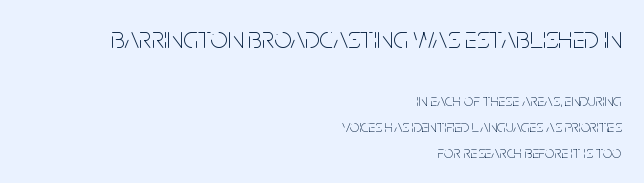
The image shows 30 px thin, condensed sans-serif type, upright; set right-aligned, normal line spacing (1.51x), normal letter spacing, not underlined; the first (top) block is 1.76x larger; low stroke contrast and a large x-height.
